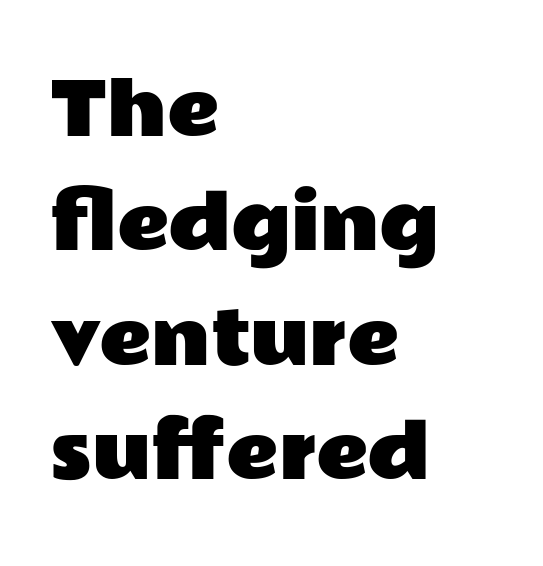
The image shows 72 px wide sans-serif type, upright; set left-aligned, normal line spacing (1.59x), normal letter spacing, not underlined; low stroke contrast and a medium x-height.
